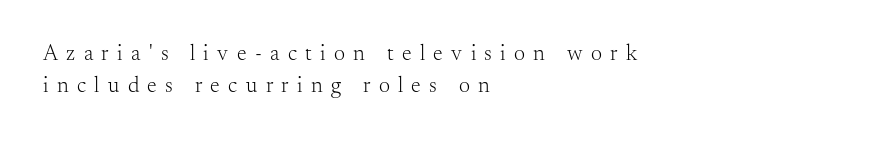
Q: Is the text bold? A: No.
Q: Is the text italic (slanted)? A: No, it is upright.
Q: Is the text underlined? A: No.
Q: How is the paragraph aligned? A: Left-aligned.
Q: Is the spacing between letters normal or unusually wide? A: Unusually wide.
Q: Is the spacing between lines tight, normal or loose? A: Normal.
